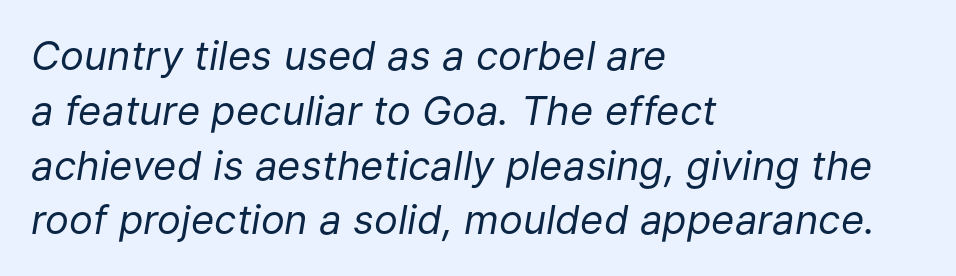
Style check: oblique. Is the stroke heavy? The answer is a plain regular-or-lighter. Spacing between characters is what you'd get straight out of the box. If you drew a ruler down the left edge, every line would touch it. Each letter keeps its own natural width here, so spacing adapts to shape. Leading: standard.
